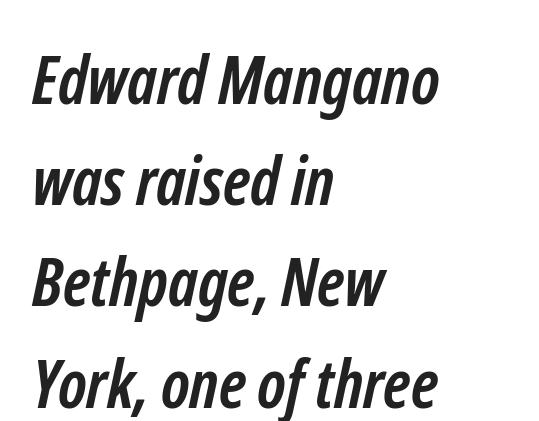
Q: Is the text bold? A: Yes.
Q: Is the typeface a serif or a sans-serif typeface? A: Sans-serif.
Q: Is the text underlined? A: No.
Q: How is the paragraph aligned? A: Left-aligned.
Q: Is the spacing between letters normal or unusually wide? A: Normal.
Q: Is the spacing between lines tight, normal or loose? A: Normal.
Q: Width (condensed, normal, or wide)? A: Condensed.
Q: Stroke contrast? A: Low.
Q: x-height? A: Medium.
Q: Monospaced? A: No.
